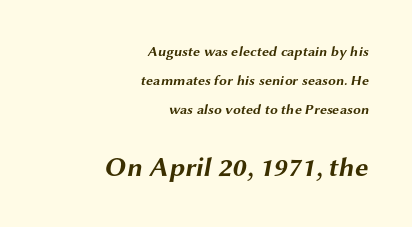
{"bold": "yes", "underline": "no", "align": "right", "line_spacing": "loose", "line_spacing_ratio": 2.06, "letter_spacing": "normal", "letter_spacing_em": 0.0, "larger_block": "second", "size_ratio": 1.93, "glyph_px": 27}
